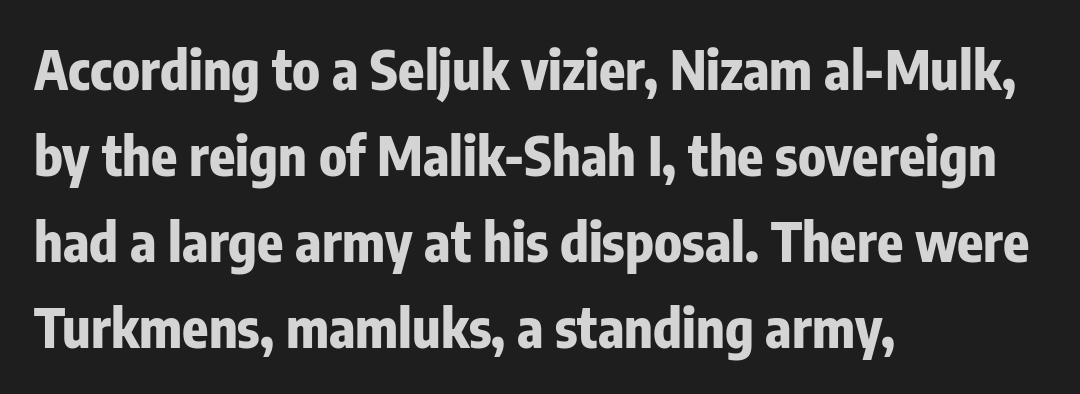
The image shows 54 px bold, condensed sans-serif type, upright; set left-aligned, normal line spacing (1.59x), normal letter spacing, not underlined; low stroke contrast and a medium x-height.
